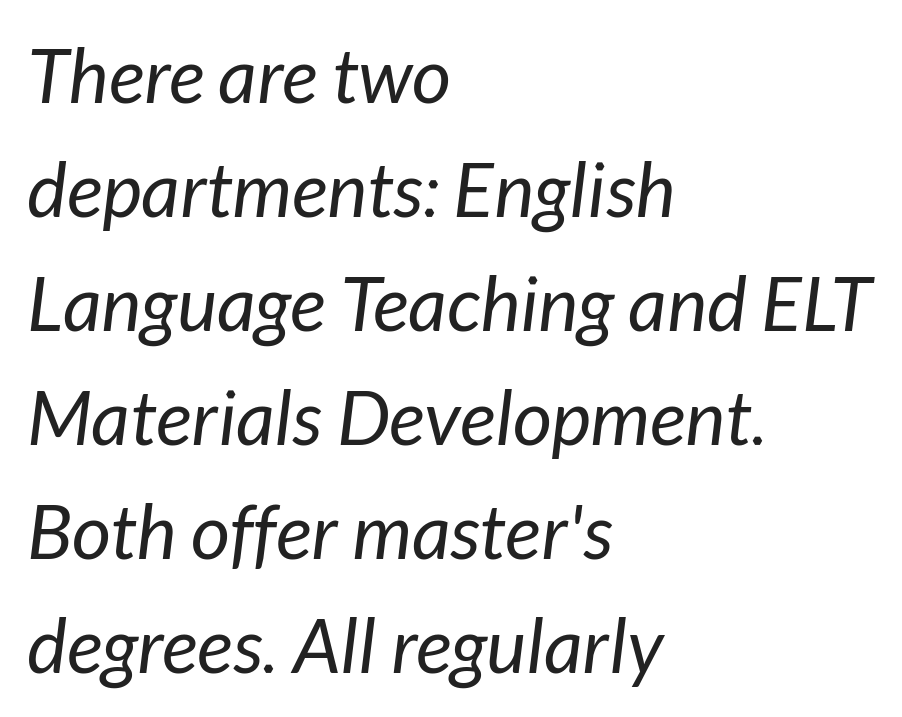
The image shows 76 px regular-weight type, italic (leaning right); set left-aligned, normal line spacing (1.5x), normal letter spacing, not underlined; low stroke contrast and a medium x-height.
